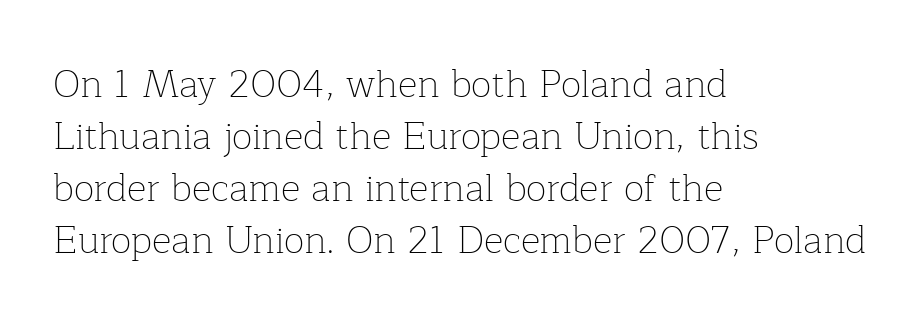
A classic flush-left, rag-right setting is used for this passage. Every stem runs plumb, perpendicular to the baseline. Each row of text sits above clean, open space. Glyph-to-glyph distance matches everyday printed text.
